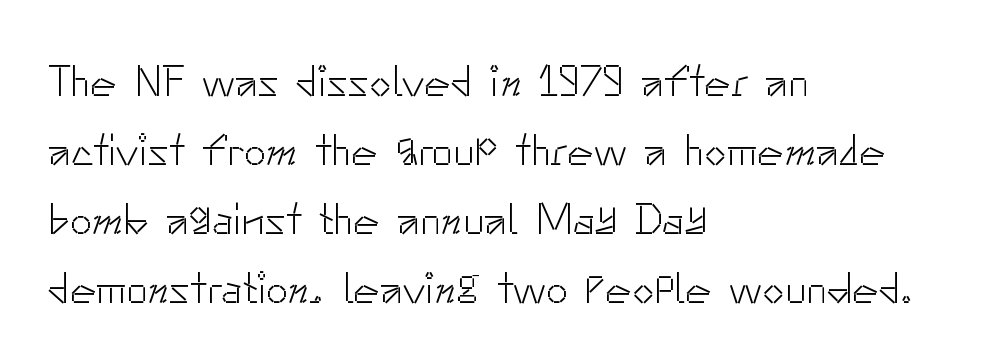
{"serif": "no", "italic": "no", "bold": "no", "weight": "light", "width": "normal", "stroke_contrast": "low", "x_height": "small", "monospaced": "no", "underline": "no", "align": "left", "line_spacing": "normal", "line_spacing_ratio": 1.57, "letter_spacing": "normal", "letter_spacing_em": 0.0, "glyph_px": 44}
